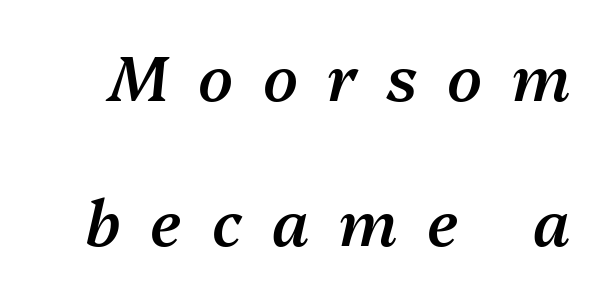
{"italic": "yes", "lean": "right", "slant_degrees": 13, "bold": "semi", "weight": "semibold", "width": "normal", "stroke_contrast": "medium", "x_height": "medium", "monospaced": "no", "underline": "no", "line_spacing": "loose", "line_spacing_ratio": 2.3, "letter_spacing": "wide", "letter_spacing_em": 0.47, "glyph_px": 63}
